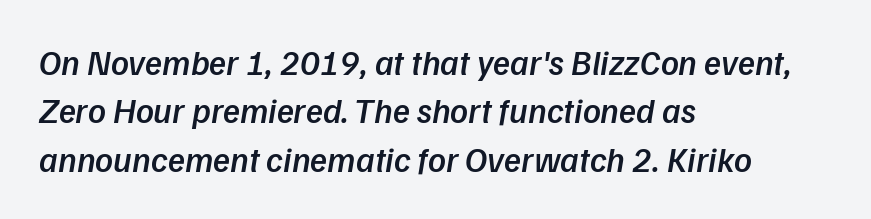
Q: Is the text bold? A: Semi-bold.
Q: Is the typeface a serif or a sans-serif typeface? A: Sans-serif.
Q: Is the text underlined? A: No.
Q: How is the paragraph aligned? A: Left-aligned.
Q: Is the spacing between letters normal or unusually wide? A: Normal.
Q: Is the spacing between lines tight, normal or loose? A: Normal.
Q: Width (condensed, normal, or wide)? A: Normal.
Q: Stroke contrast? A: Low.
Q: x-height? A: Medium.
Q: Monospaced? A: No.
